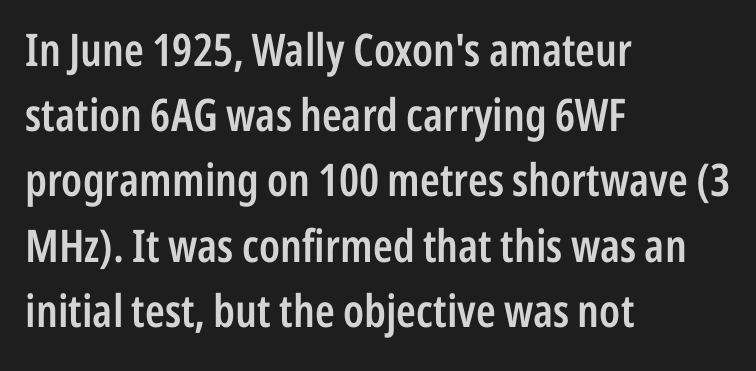
{"serif": "no", "italic": "no", "bold": "semi", "weight": "semibold", "width": "condensed", "stroke_contrast": "low", "x_height": "medium", "monospaced": "no", "underline": "no", "align": "left", "line_spacing": "normal", "line_spacing_ratio": 1.45, "letter_spacing": "normal", "letter_spacing_em": 0.0, "glyph_px": 45}
